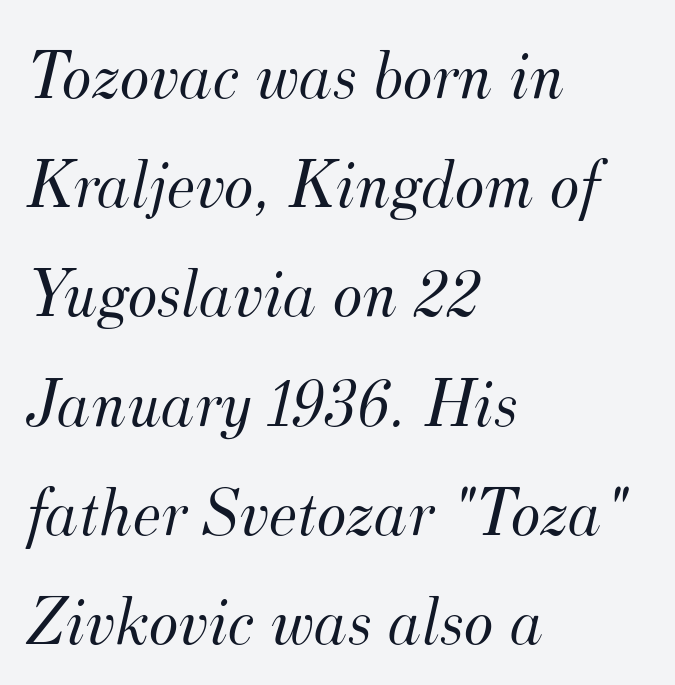
{"serif": "yes", "italic": "yes", "lean": "right", "slant_degrees": 12, "bold": "no", "weight": "light", "width": "normal", "stroke_contrast": "medium", "x_height": "small", "monospaced": "no", "underline": "no", "align": "left", "line_spacing": "normal", "line_spacing_ratio": 1.56, "letter_spacing": "normal", "letter_spacing_em": 0.0, "glyph_px": 70}
